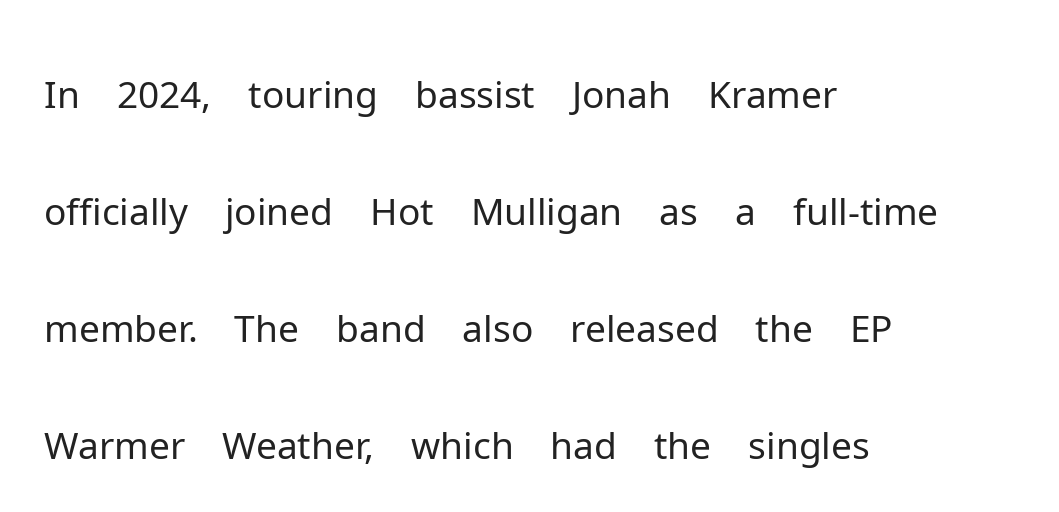
Underlining? Definitely not there. The rendering uses a moderate line-height, typical for paragraphs. Left-aligned paragraph, ragged on the right. A typesetter would mark this as roman, not italic. Here the designer chose a conventional face with non-uniform glyph widths.
